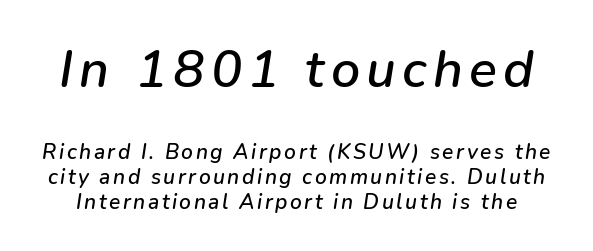
The image shows 52 px text type, italic (leaning right); set line spacing 1.18x, not underlined; the first (top) block is 2.48x larger; low stroke contrast and a medium x-height.
